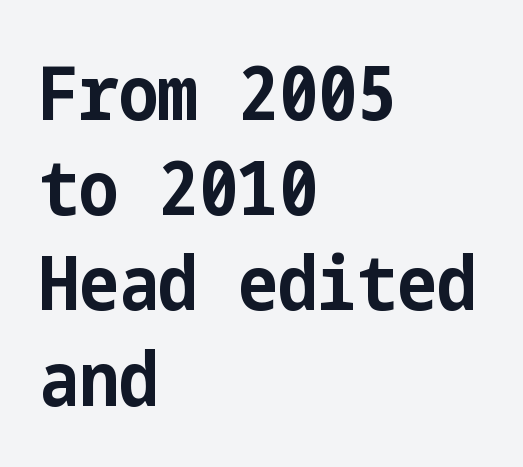
Q: Is the text bold? A: Yes.
Q: Is the text italic (slanted)? A: No, it is upright.
Q: Is the typeface a serif or a sans-serif typeface? A: Sans-serif.
Q: Is the text underlined? A: No.
Q: How is the paragraph aligned? A: Left-aligned.
Q: Is the spacing between letters normal or unusually wide? A: Normal.
Q: Is the spacing between lines tight, normal or loose? A: Normal.
Q: Width (condensed, normal, or wide)? A: Condensed.
Q: Stroke contrast? A: Low.
Q: x-height? A: Medium.
